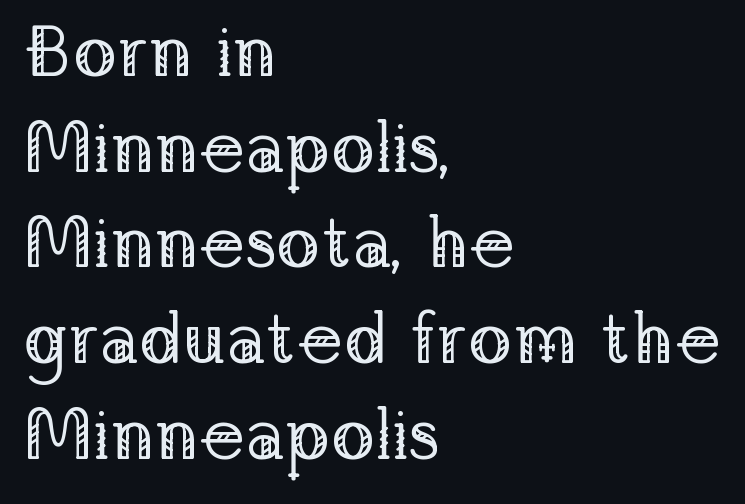
Q: Is the text bold? A: No.
Q: Is the text italic (slanted)? A: No, it is upright.
Q: Is the typeface a serif or a sans-serif typeface? A: Serif.
Q: Is the text underlined? A: No.
Q: How is the paragraph aligned? A: Left-aligned.
Q: Is the spacing between letters normal or unusually wide? A: Normal.
Q: Is the spacing between lines tight, normal or loose? A: Normal.
Q: Width (condensed, normal, or wide)? A: Normal.
Q: Stroke contrast? A: Low.
Q: x-height? A: Medium.
Q: Monospaced? A: No.
